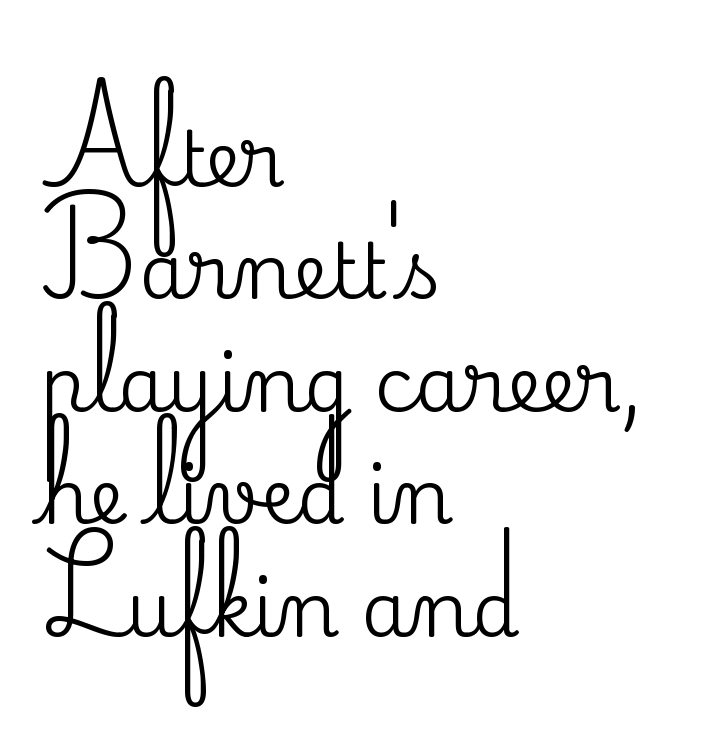
Q: Is the text italic (slanted)? A: No, it is upright.
Q: Is the typeface a serif or a sans-serif typeface? A: Serif.
Q: Is the text underlined? A: No.
Q: How is the paragraph aligned? A: Left-aligned.
Q: Is the spacing between letters normal or unusually wide? A: Normal.
Q: Is the spacing between lines tight, normal or loose? A: Normal.
Q: Width (condensed, normal, or wide)? A: Normal.
Q: Stroke contrast? A: Medium.
Q: x-height? A: Small.
Q: Monospaced? A: No.
